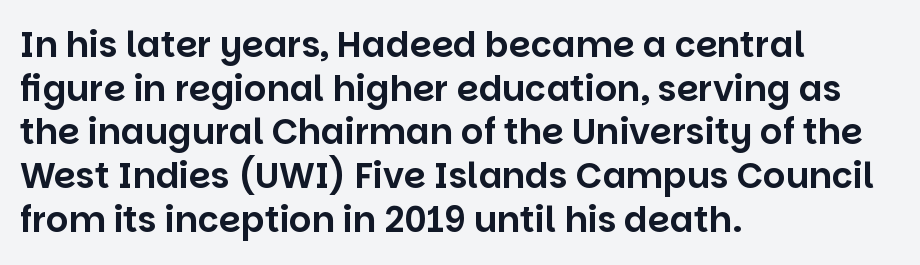
{"serif": "no", "italic": "no", "width": "normal", "stroke_contrast": "low", "x_height": "large", "monospaced": "no", "underline": "no", "align": "left", "line_spacing": "normal", "line_spacing_ratio": 1.25, "letter_spacing": "normal", "letter_spacing_em": 0.0, "glyph_px": 35}
